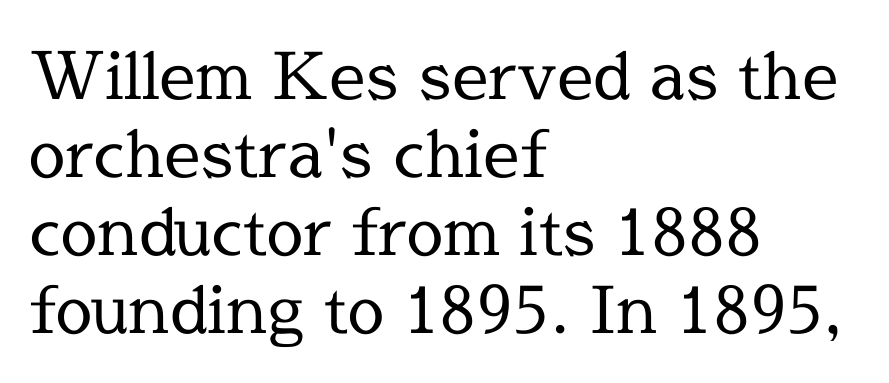
The letters advance in unequal steps, a hallmark of proportional type. A serif font was chosen for this passage. Just letters on the line, the space beneath them empty. Summary of weight: not heavy and not bold. Posture: vertical.
